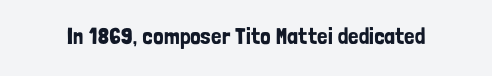
The image shows 23 px text type, upright; set normal letter spacing, not underlined.
